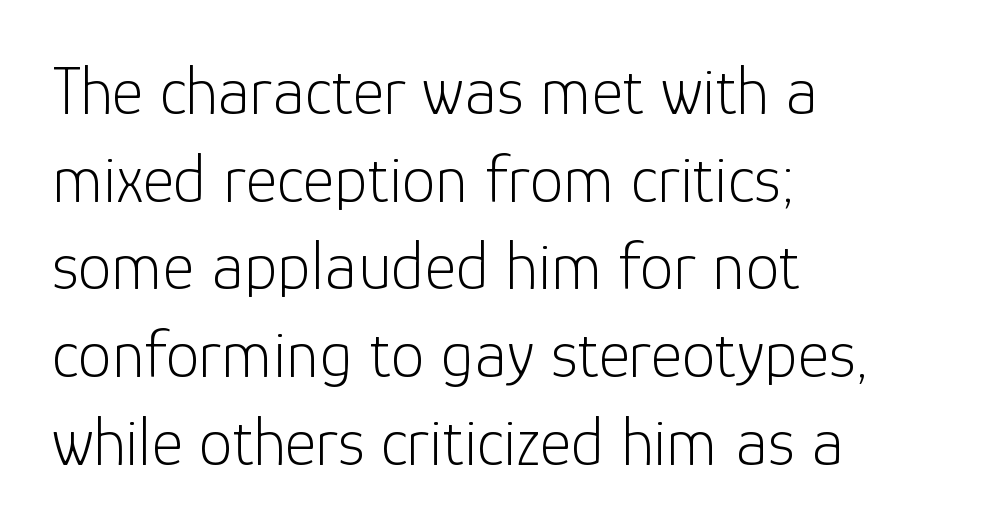
{"serif": "no", "italic": "no", "bold": "no", "weight": "light", "width": "normal", "stroke_contrast": "low", "x_height": "medium", "monospaced": "no", "underline": "no", "align": "left", "line_spacing": "normal", "line_spacing_ratio": 1.29, "letter_spacing": "normal", "letter_spacing_em": 0.0, "glyph_px": 68}
